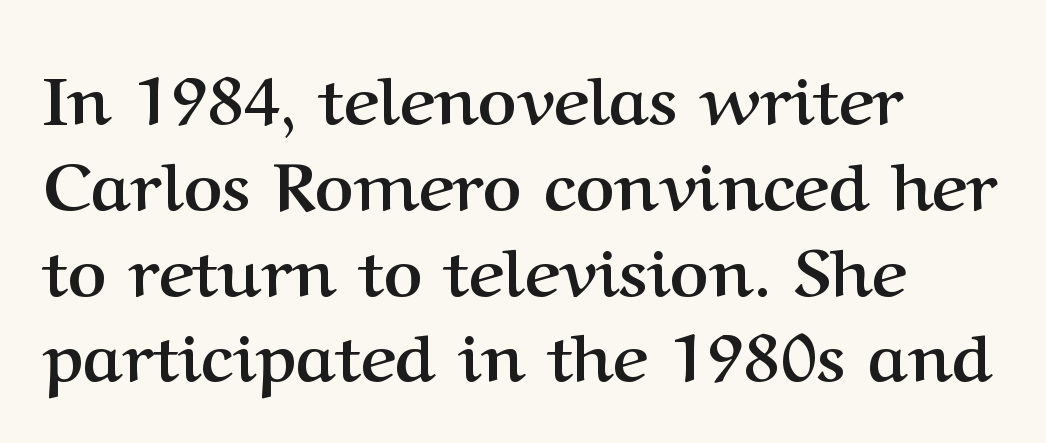
The image shows 67 px semibold serif type, upright; set left-aligned, normal line spacing (1.28x), normal letter spacing, not underlined; medium stroke contrast and a medium x-height.
